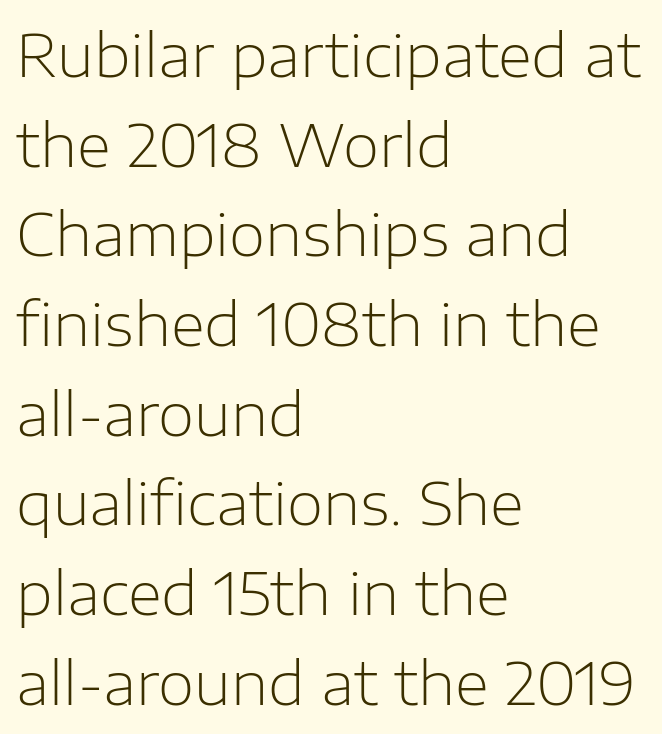
The image shows 59 px light sans-serif type, upright; set left-aligned, normal line spacing (1.52x), normal letter spacing, not underlined; low stroke contrast and a medium x-height.
